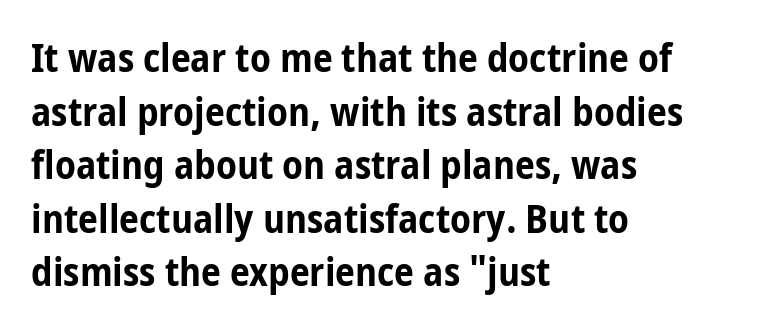
The image shows 40 px bold, condensed sans-serif type, upright; set left-aligned, normal line spacing (1.34x), normal letter spacing, not underlined; low stroke contrast and a medium x-height.
